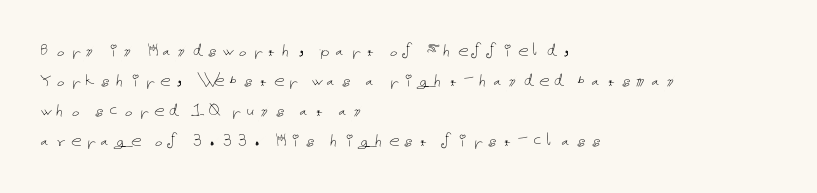
The passage is arranged the way most books set body copy — flush left. Stroke mass is kept to a normal reading level or below. Does the lettering tilt? It doesn't — this is upright. Plain, unruled lines of type. Interline gaps are of average width in this sample.
